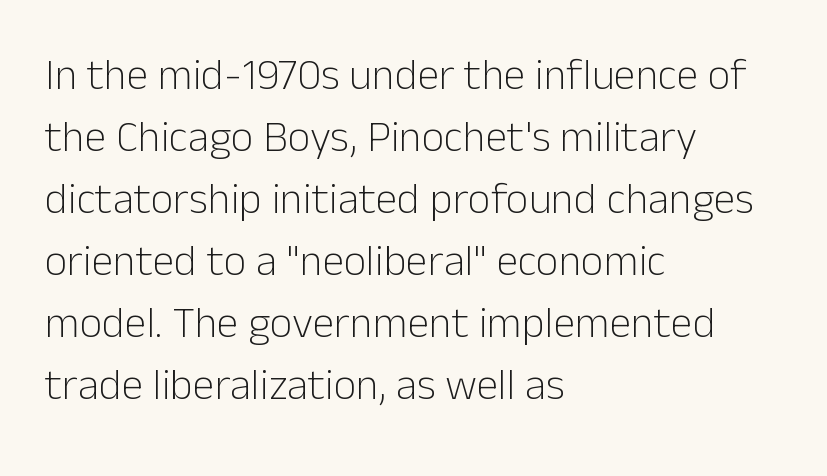
Nope, no serifs anywhere on these letters. Posture: upright roman. The tracking reads as untouched default to a designer's eye. Any mark beneath the type? The region is blank.
